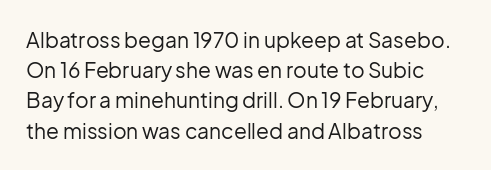
The words here are not underlined. Caption: face not bold, strokes unweighted. Notice how descenders clear the ascenders below comfortably — that's standard leading. The lettering holds an erect, upright posture throughout. Default kerning and tracking; the words read as compact shapes.
